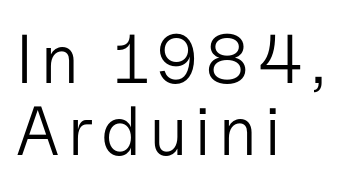
Varying glyph widths throughout — classic text-font behaviour. A student would call this left alignment; a typographer would say flush left, rag right. Italic: no, the glyphs are upright roman. Caption: face not bold, strokes unweighted. The designer dialed line spacing down below the default. Glance below the letters and you will spot only blank space.
